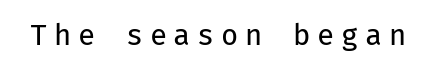
The image shows 28 px regular-weight sans-serif type, upright, monospaced; set unusually wide letter spacing (+0.24 em), not underlined; low stroke contrast and a medium x-height.
